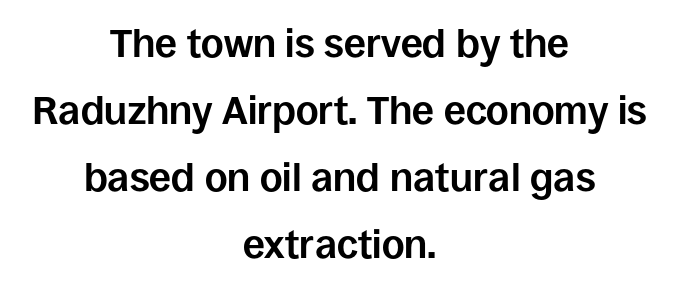
The image shows 39 px bold sans-serif type, upright; set centered, line spacing 1.72x, normal letter spacing, not underlined; low stroke contrast and a large x-height.
